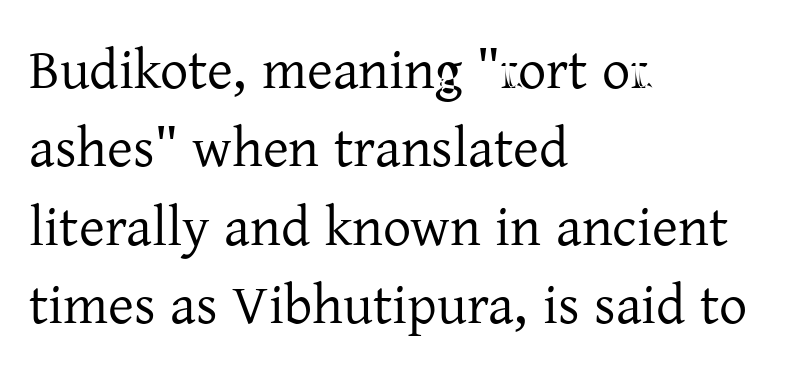
{"serif": "yes", "italic": "no", "bold": "no", "weight": "regular", "width": "normal", "stroke_contrast": "low", "x_height": "medium", "monospaced": "no", "underline": "no", "align": "left", "line_spacing": "normal", "line_spacing_ratio": 1.4, "letter_spacing": "normal", "letter_spacing_em": 0.0, "glyph_px": 56}
